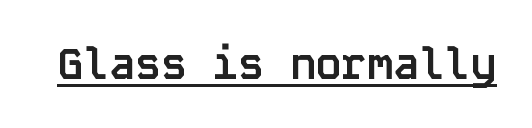
{"serif": "no", "italic": "no", "bold": "yes", "weight": "semibold", "width": "normal", "stroke_contrast": "low", "x_height": "large", "monospaced": "yes", "underline": "yes", "letter_spacing": "normal", "letter_spacing_em": 0.0, "glyph_px": 43}
